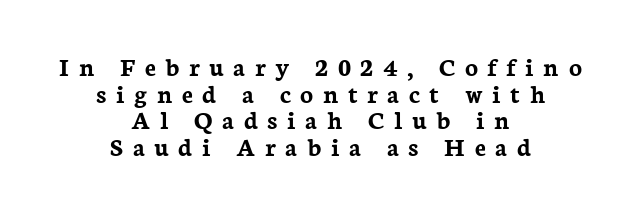
A typesetter would call this leading minimal, almost set solid. The strokes are fattened all the way to bold. Layout note: lines centered. Honestly, the letter spacing is so wide it's the main thing you notice.
